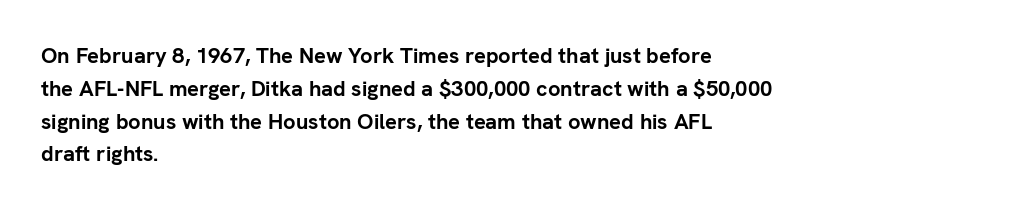
Nobody touched the tracking dial on this one. Alignment: flush left. Tall strokes in this sample are plumb rather than angled. Weight: bold.
